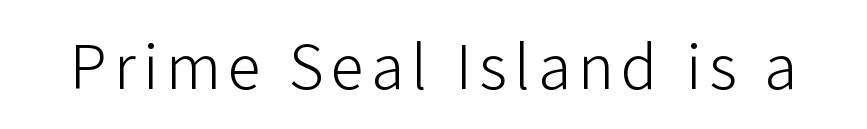
The image shows 67 px light sans-serif type, upright; set not underlined; low stroke contrast and a medium x-height.
